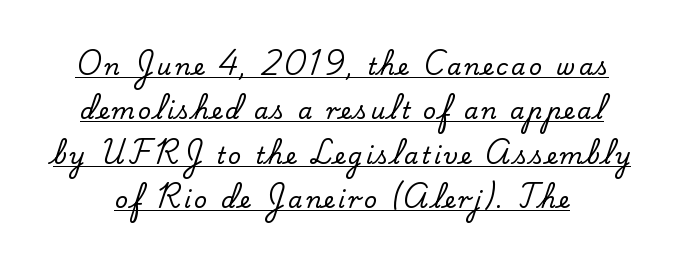
The image shows 23 px text type; set loose line spacing (1.93x), underlined.
